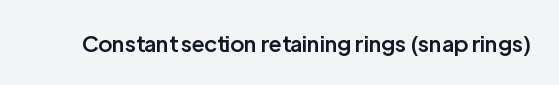
{"italic": "no", "bold": "semi", "underline": "no", "letter_spacing": "normal", "letter_spacing_em": 0.0, "glyph_px": 22}
